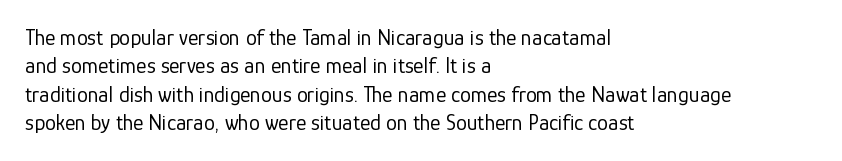
Rule under the text: the space is simply empty. Honestly, the letter spacing is just normal — you wouldn't notice it. The font's upright variant was chosen for this text. The strokes are not fattened; the text isn't bold. Layout note: lines flush left. The designer left line spacing at the default.
